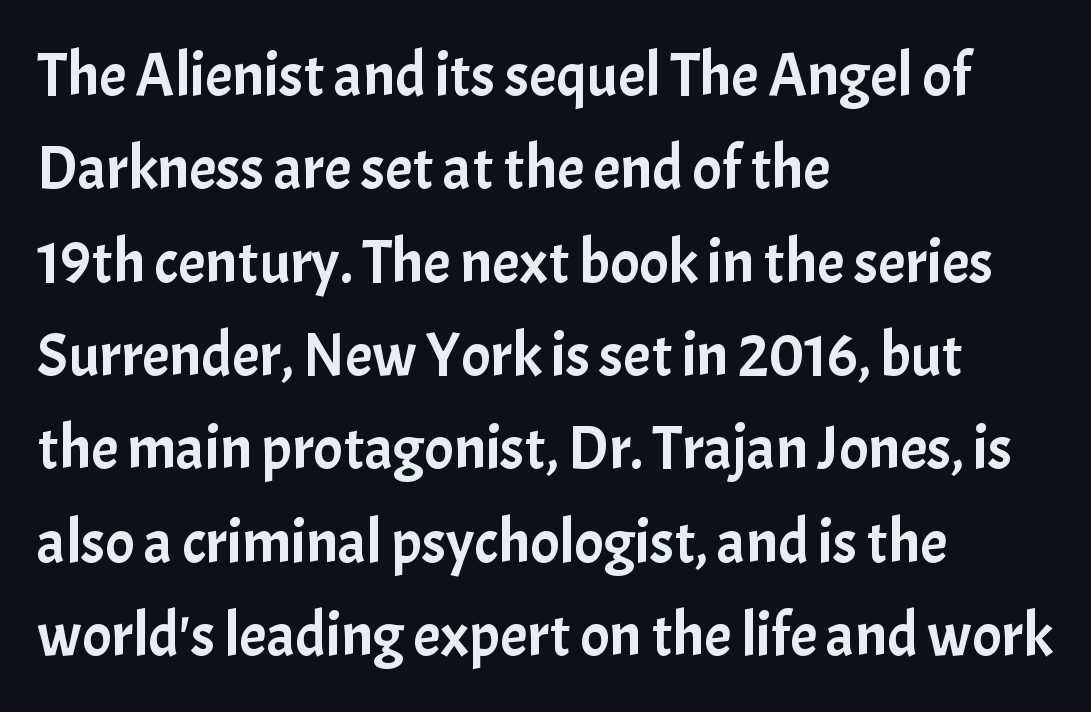
{"serif": "no", "italic": "no", "width": "normal", "stroke_contrast": "low", "x_height": "medium", "monospaced": "no", "underline": "no", "align": "left", "line_spacing": "normal", "line_spacing_ratio": 1.53, "letter_spacing": "normal", "letter_spacing_em": 0.0, "glyph_px": 61}
